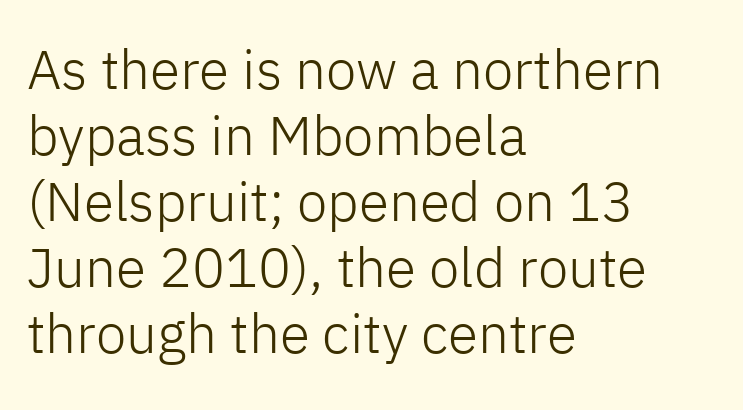
The image shows 55 px light sans-serif type, upright; set left-aligned, line spacing 1.2x, normal letter spacing, not underlined; low stroke contrast and a medium x-height.
